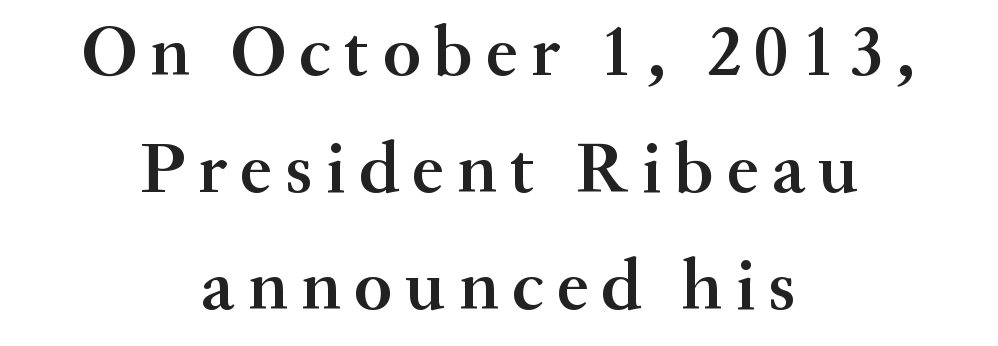
{"serif": "yes", "italic": "no", "bold": "semi", "weight": "semibold", "width": "normal", "stroke_contrast": "medium", "x_height": "small", "monospaced": "no", "underline": "no", "align": "center", "line_spacing": "normal", "line_spacing_ratio": 1.6, "glyph_px": 73}
